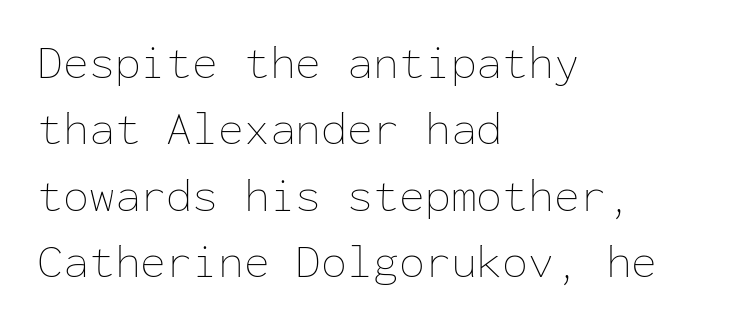
Q: Is the text bold? A: No.
Q: Is the text italic (slanted)? A: No, it is upright.
Q: Is the text underlined? A: No.
Q: How is the paragraph aligned? A: Left-aligned.
Q: Is the spacing between letters normal or unusually wide? A: Normal.
Q: Is the spacing between lines tight, normal or loose? A: Normal.
Q: Width (condensed, normal, or wide)? A: Normal.
Q: Stroke contrast? A: Low.
Q: x-height? A: Medium.
Q: Monospaced? A: Yes.
